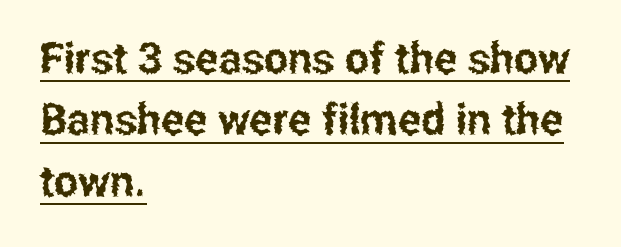
The image shows 43 px condensed sans-serif type, upright; set left-aligned, normal line spacing (1.43x), normal letter spacing, underlined; low stroke contrast and a medium x-height.
